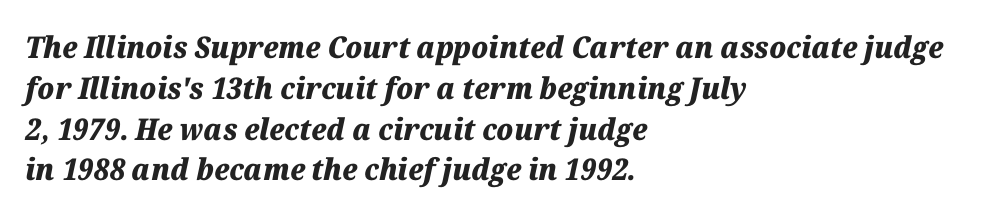
Horizontal alignment here is leftward, the default for most running prose. If you measured baseline to baseline, you'd find a middling distance. Caption: standard tracking, unaltered. Tall strokes in this sample are angled rather than plumb.
